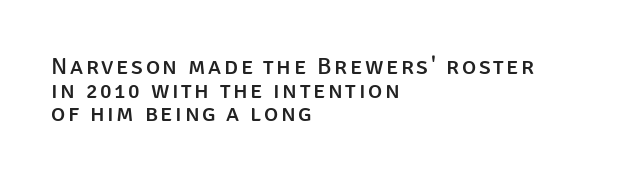
{"italic": "no", "underline": "no", "align": "left", "line_spacing": "tight", "line_spacing_ratio": 0.98, "glyph_px": 24}
